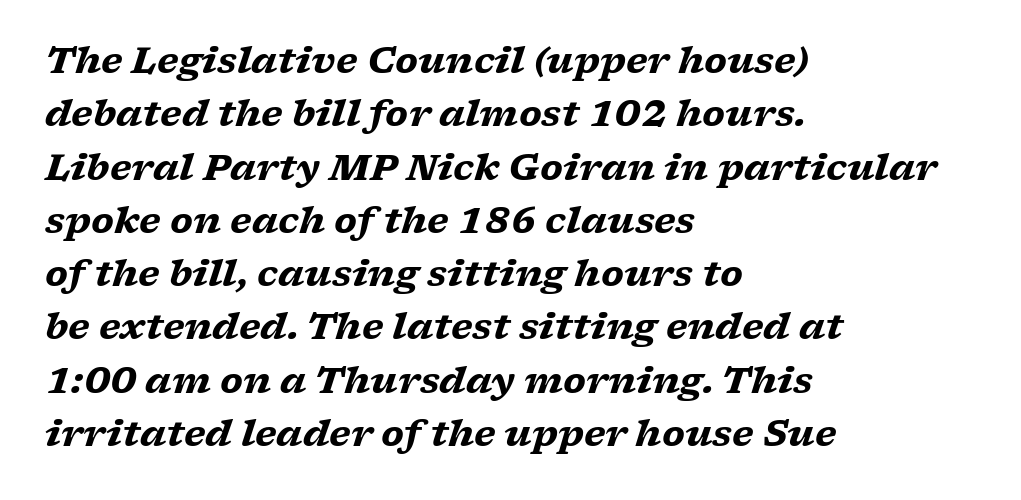
Q: Is the text bold? A: Yes.
Q: Is the text italic (slanted)? A: Yes, it leans right by about 17 degrees.
Q: Is the typeface a serif or a sans-serif typeface? A: Serif.
Q: Is the text underlined? A: No.
Q: How is the paragraph aligned? A: Left-aligned.
Q: Is the spacing between letters normal or unusually wide? A: Normal.
Q: Is the spacing between lines tight, normal or loose? A: Normal.
Q: Width (condensed, normal, or wide)? A: Wide.
Q: Stroke contrast? A: Low.
Q: x-height? A: Medium.
Q: Monospaced? A: No.
